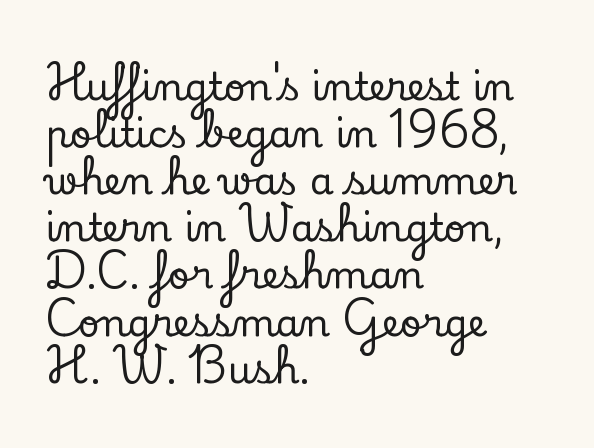
The image shows 38 px serif type, upright; set left-aligned, line spacing 1.24x, normal letter spacing, not underlined; low stroke contrast and a small x-height.
